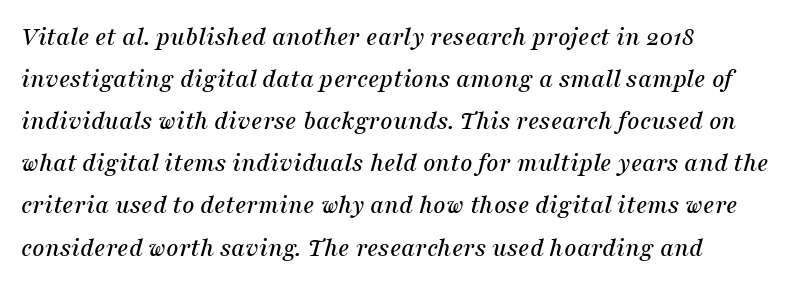
{"italic": "yes", "lean": "right", "slant_degrees": 16, "underline": "no", "line_spacing": "normal", "line_spacing_ratio": 1.56, "letter_spacing": "normal", "letter_spacing_em": 0.0, "glyph_px": 27}
